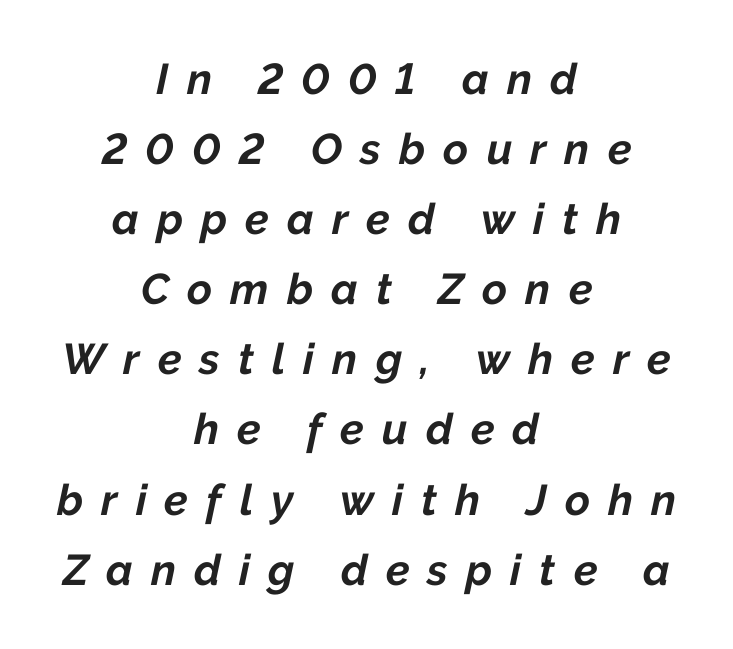
The line texture is sparse and dotted thanks to wide tracking. This sample has the flowing, uneven cadence of proportional lettering. Where is the straight margin? There isn't one; the lines are centered. Nobody drew a line under any word here. How heavy is the stroke? Heavy — this is a bold. The block of text has a typical density, with ordinary space between rows.
